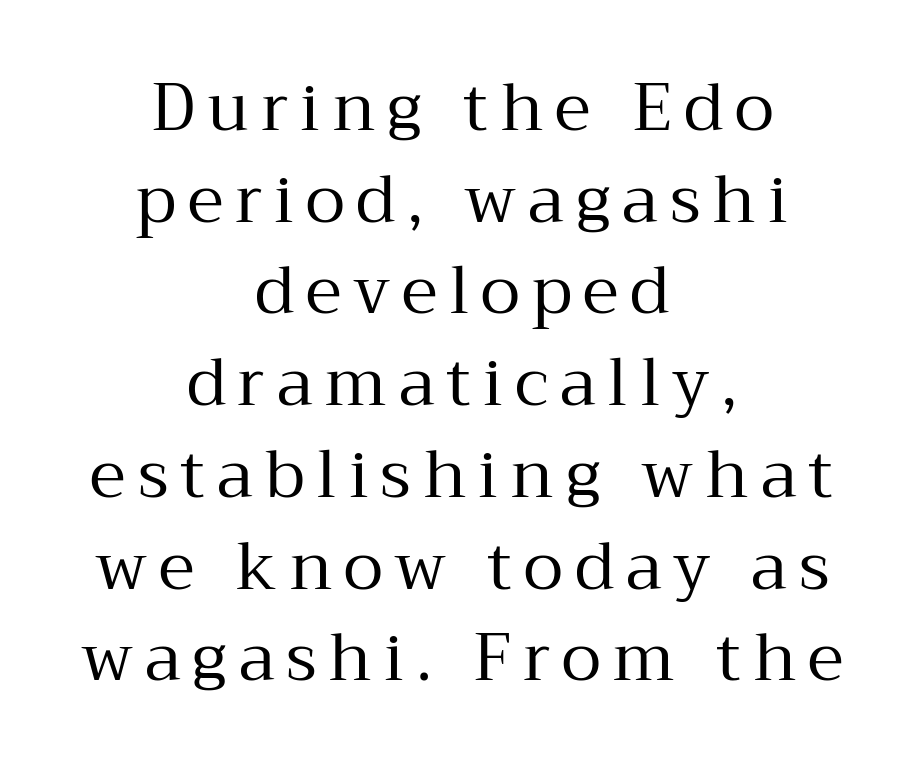
{"serif": "yes", "italic": "no", "bold": "no", "weight": "regular", "width": "normal", "stroke_contrast": "medium", "x_height": "medium", "monospaced": "no", "underline": "no", "align": "center", "line_spacing": "normal", "line_spacing_ratio": 1.39, "glyph_px": 66}
